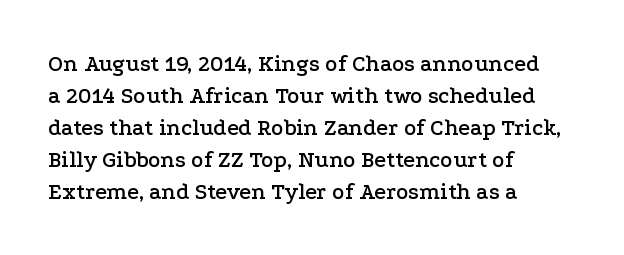
These lines are set flush left with a ragged right edge. Nope, not italic — everything's standing straight. Observe the ordinary spacing: letters are neighbours, not strangers. Vertically, the passage feels balanced, rows spaced as you'd expect. Has an underline been added? It has not.
